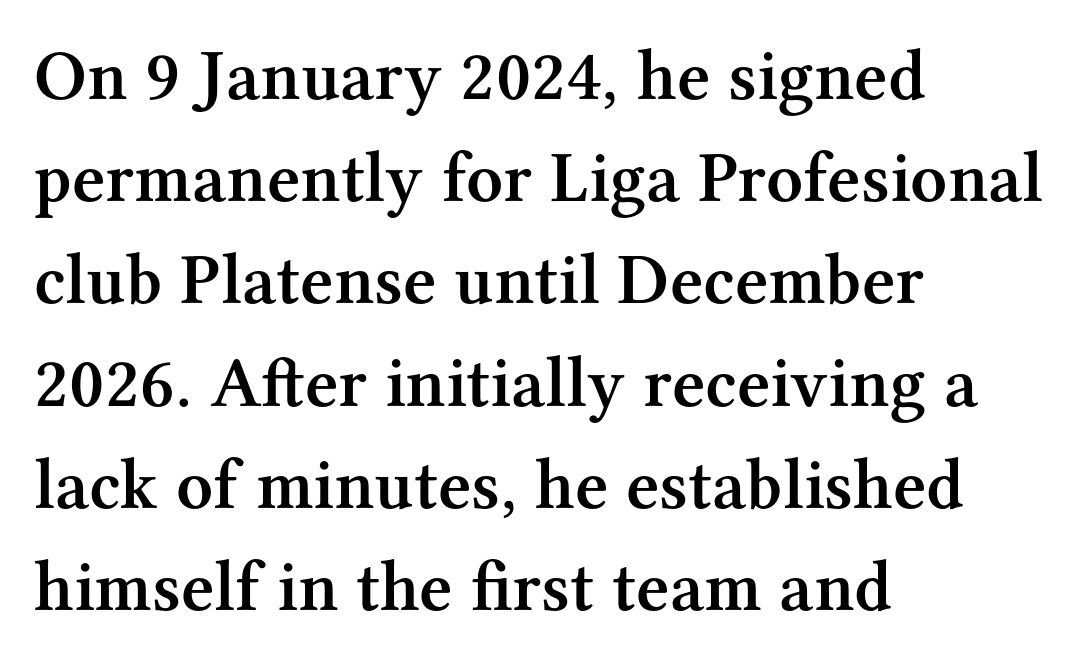
Proportional: the letters do not fall into vertical columns. If you measured baseline to baseline, you'd find a middling distance. Designer's note — italics off, roman on. Letters rest on an invisible, unmarked baseline. Serif or sans? Serif — the stroke terminals have little feet.
